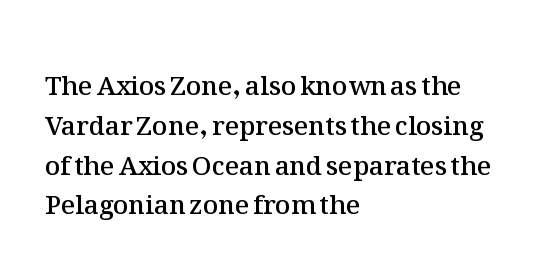
The image shows 26 px text type, upright; set left-aligned, normal line spacing (1.53x), normal letter spacing, not underlined.
